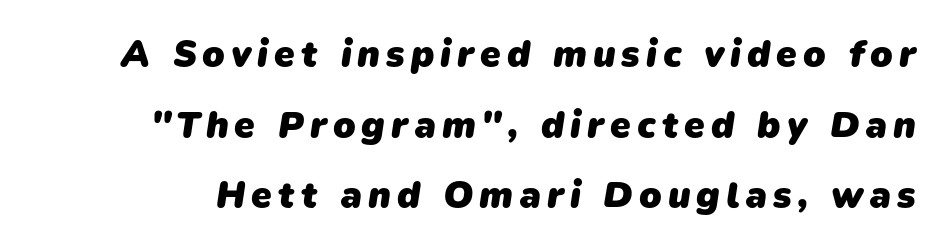
{"serif": "no", "bold": "yes", "weight": "heavy", "width": "normal", "stroke_contrast": "low", "x_height": "medium", "monospaced": "no", "underline": "no", "line_spacing": "loose", "line_spacing_ratio": 1.91, "glyph_px": 37}
